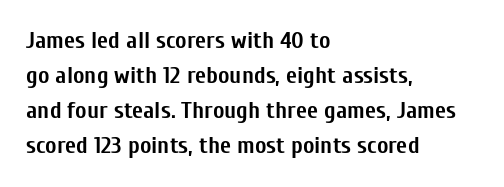
{"italic": "no", "bold": "yes", "underline": "no", "align": "left", "line_spacing": "normal", "line_spacing_ratio": 1.46, "letter_spacing": "normal", "letter_spacing_em": 0.0, "glyph_px": 24}
